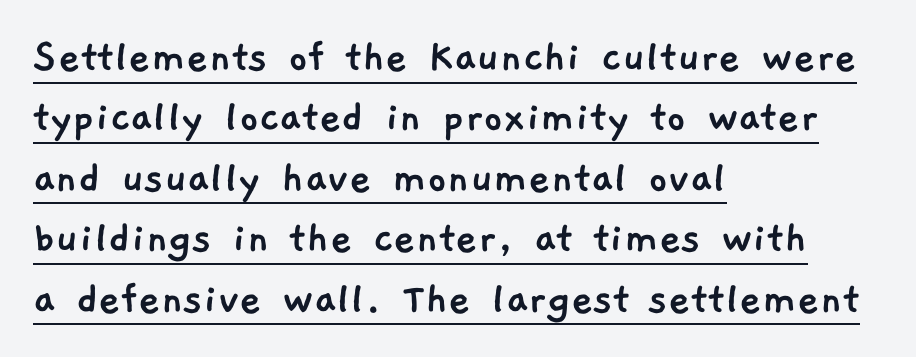
Q: Is the typeface a serif or a sans-serif typeface? A: Sans-serif.
Q: Is the text underlined? A: Yes.
Q: How is the paragraph aligned? A: Left-aligned.
Q: Is the spacing between letters normal or unusually wide? A: Normal.
Q: Is the spacing between lines tight, normal or loose? A: Normal.
Q: Width (condensed, normal, or wide)? A: Normal.
Q: Stroke contrast? A: Low.
Q: x-height? A: Medium.
Q: Monospaced? A: No.
